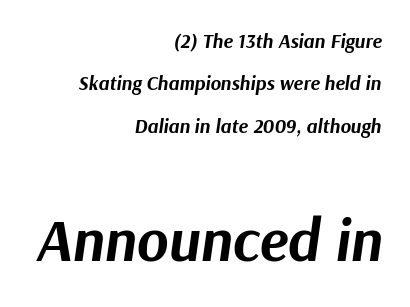
The image shows 60 px bold type, italic (leaning right); set right-aligned, loose line spacing (2.12x), normal letter spacing, not underlined; the second (bottom) block is 3.0x larger; medium stroke contrast and a medium x-height.
